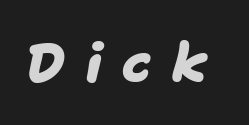
{"serif": "no", "bold": "yes", "weight": "heavy", "width": "normal", "stroke_contrast": "low", "x_height": "medium", "monospaced": "no", "underline": "no", "letter_spacing": "wide", "letter_spacing_em": 0.36, "glyph_px": 55}
